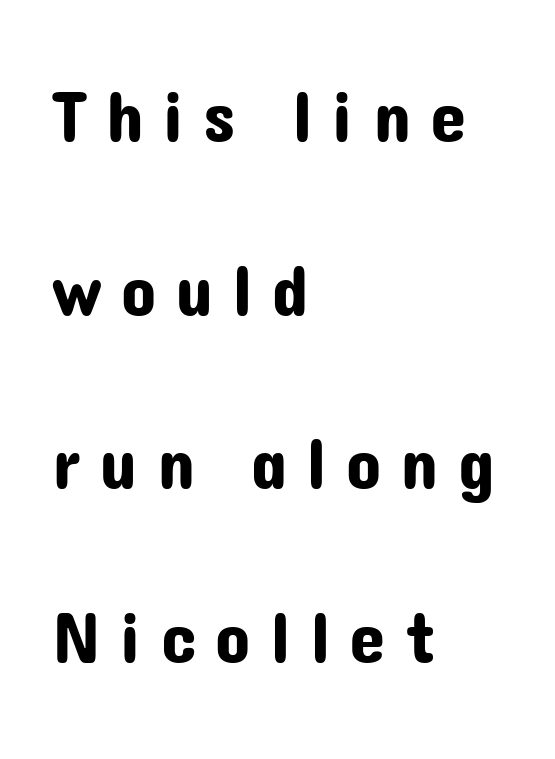
Q: Is the text italic (slanted)? A: No, it is upright.
Q: Is the typeface a serif or a sans-serif typeface? A: Sans-serif.
Q: Is the text underlined? A: No.
Q: How is the paragraph aligned? A: Left-aligned.
Q: Is the spacing between letters normal or unusually wide? A: Unusually wide.
Q: Is the spacing between lines tight, normal or loose? A: Loose.
Q: Width (condensed, normal, or wide)? A: Normal.
Q: Stroke contrast? A: Low.
Q: x-height? A: Medium.
Q: Monospaced? A: No.
